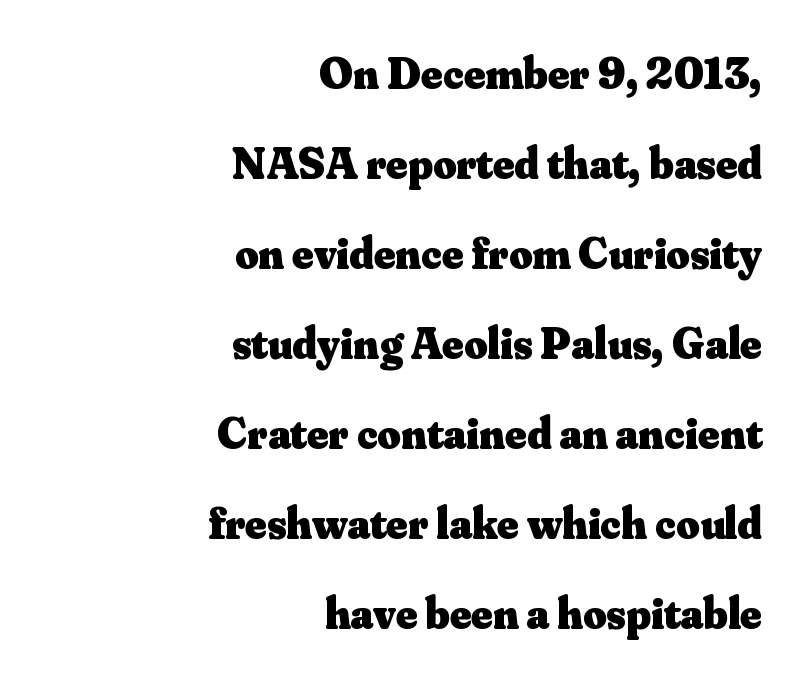
Heft: maximum for text — a bold. How are the letters spaced? Ordinarily, with no added tracking. Reading down the block, your eye finds every line finishing at a fixed right position. Letterform terminals end in serifs throughout the passage. Here the designer chose a conventional face with non-uniform glyph widths. Letters rest on an invisible, unmarked baseline.
